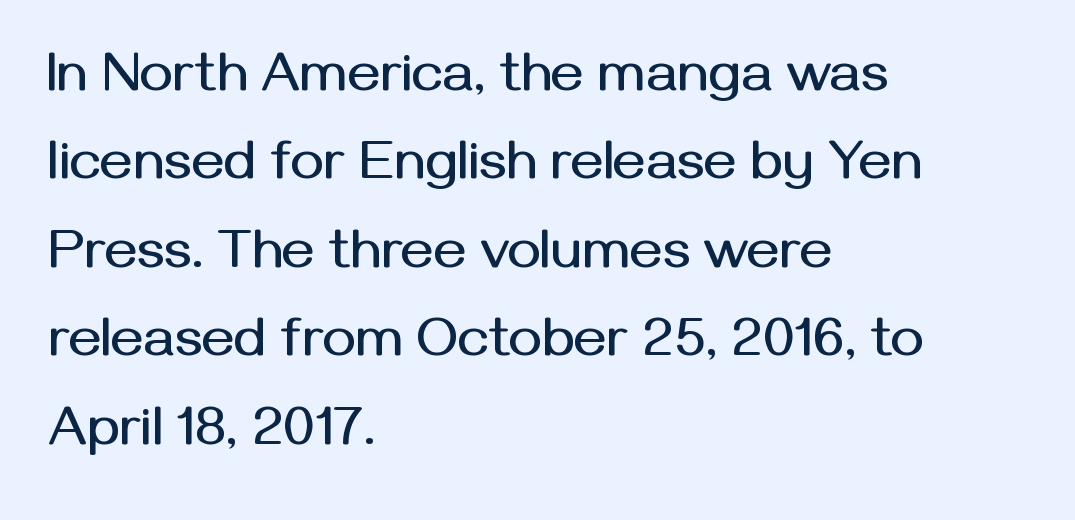
The image shows 56 px sans-serif type, upright; set left-aligned, normal line spacing (1.58x), normal letter spacing, not underlined; medium stroke contrast and a medium x-height.
